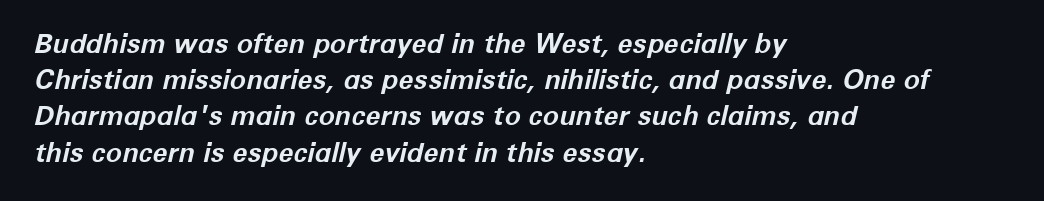
{"italic": "yes", "lean": "right", "slant_degrees": 12, "bold": "yes", "underline": "no", "align": "left", "line_spacing": "normal", "line_spacing_ratio": 1.34, "letter_spacing": "normal", "letter_spacing_em": 0.0, "glyph_px": 27}
